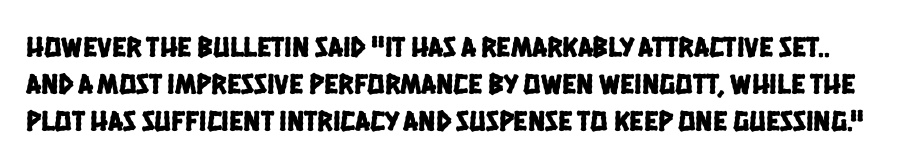
The face used here is rendered with its standard letterfit. A normal amount of white space separates one row of letters from the next. Is this a fixed-width face? No — the glyphs have proportional, varying widths. Observe the absence of serifs on each vertical stroke in this sample. Any mark beneath the type? The region is blank.
